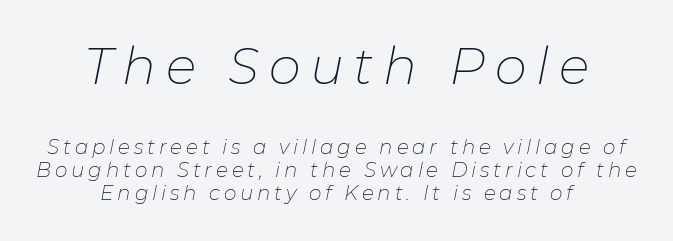
Q: Is the text bold? A: No.
Q: Is the text italic (slanted)? A: Yes, it leans right by about 11 degrees.
Q: Is the text underlined? A: No.
Q: How is the paragraph aligned? A: Centered.
Q: Which block of text is set in a larger size, the first (top) or the second (bottom)? A: The first (top) one.
Q: Width (condensed, normal, or wide)? A: Normal.
Q: Stroke contrast? A: Low.
Q: x-height? A: Medium.
Q: Monospaced? A: No.
